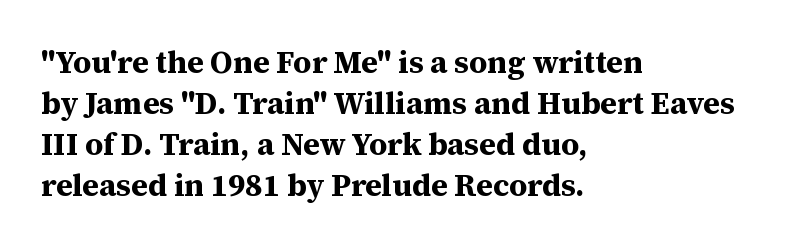
Q: Is the text bold? A: Yes.
Q: Is the text italic (slanted)? A: No, it is upright.
Q: Is the typeface a serif or a sans-serif typeface? A: Serif.
Q: Is the text underlined? A: No.
Q: How is the paragraph aligned? A: Left-aligned.
Q: Is the spacing between letters normal or unusually wide? A: Normal.
Q: Is the spacing between lines tight, normal or loose? A: Normal.
Q: Width (condensed, normal, or wide)? A: Normal.
Q: Stroke contrast? A: Medium.
Q: x-height? A: Medium.
Q: Monospaced? A: No.
